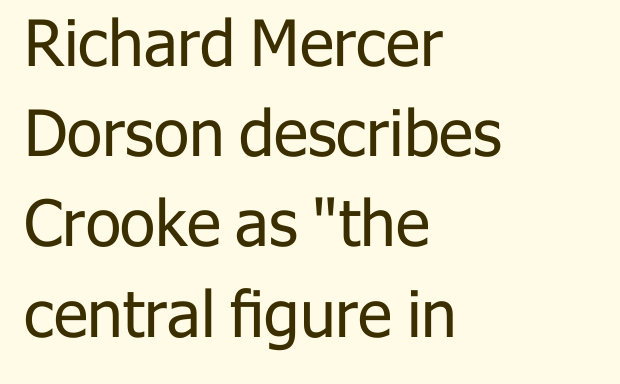
Q: Is the text bold? A: No.
Q: Is the text italic (slanted)? A: No, it is upright.
Q: Is the typeface a serif or a sans-serif typeface? A: Sans-serif.
Q: Is the text underlined? A: No.
Q: How is the paragraph aligned? A: Left-aligned.
Q: Is the spacing between letters normal or unusually wide? A: Normal.
Q: Is the spacing between lines tight, normal or loose? A: Normal.
Q: Width (condensed, normal, or wide)? A: Normal.
Q: Stroke contrast? A: Low.
Q: x-height? A: Medium.
Q: Monospaced? A: No.
